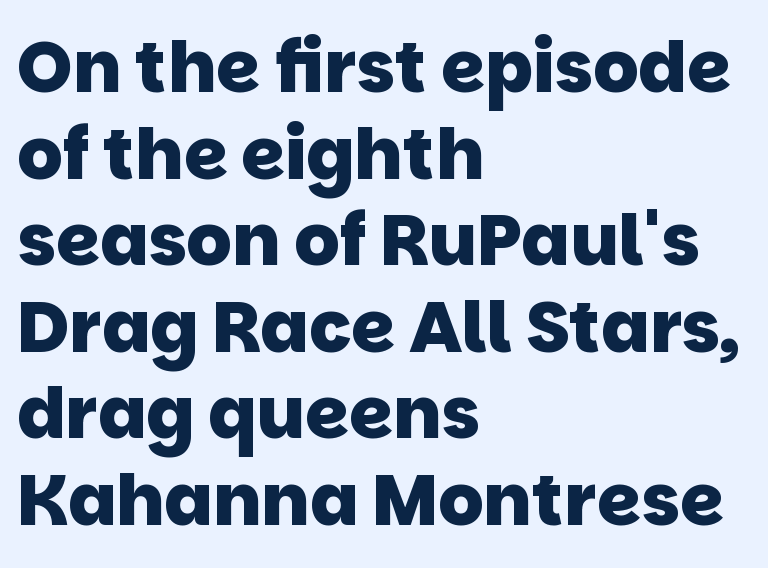
Q: Is the text bold? A: Yes.
Q: Is the typeface a serif or a sans-serif typeface? A: Sans-serif.
Q: Is the text underlined? A: No.
Q: How is the paragraph aligned? A: Left-aligned.
Q: Is the spacing between letters normal or unusually wide? A: Normal.
Q: Width (condensed, normal, or wide)? A: Normal.
Q: Stroke contrast? A: Low.
Q: x-height? A: Large.
Q: Monospaced? A: No.
